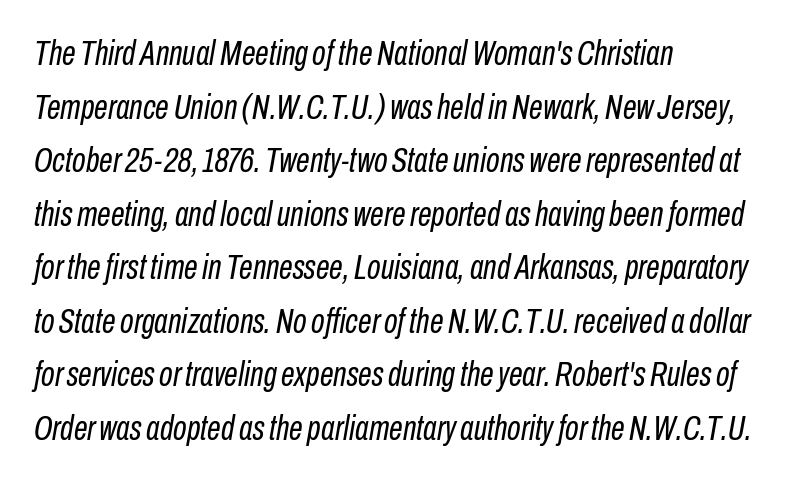
Proportional: the letters do not fall into vertical columns. The rendering applies a slant to the glyphs. Only glyphs here, with clear space below each row. The block of text has a typical density, with ordinary space between rows. These lines stack with their left ends in a neat column.
